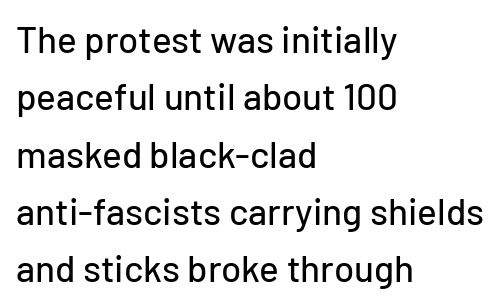
The image shows 37 px sans-serif type, upright; set left-aligned, normal line spacing (1.55x), normal letter spacing, not underlined; low stroke contrast and a medium x-height.
